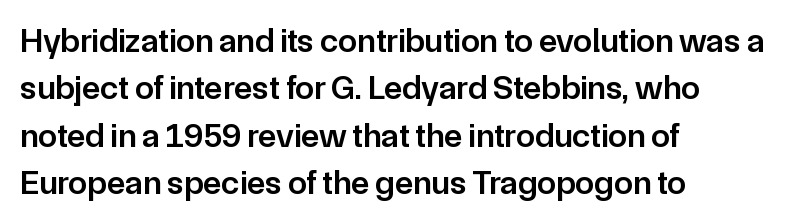
The image shows 34 px semibold sans-serif type, upright; set left-aligned, normal line spacing (1.39x), normal letter spacing, not underlined; low stroke contrast and a medium x-height.
